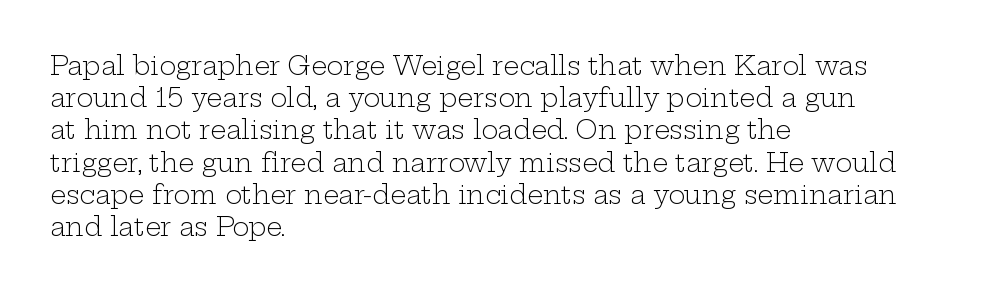
{"italic": "no", "bold": "no", "underline": "no", "align": "left", "line_spacing": "normal", "line_spacing_ratio": 1.29, "letter_spacing": "normal", "letter_spacing_em": 0.0, "glyph_px": 25}
